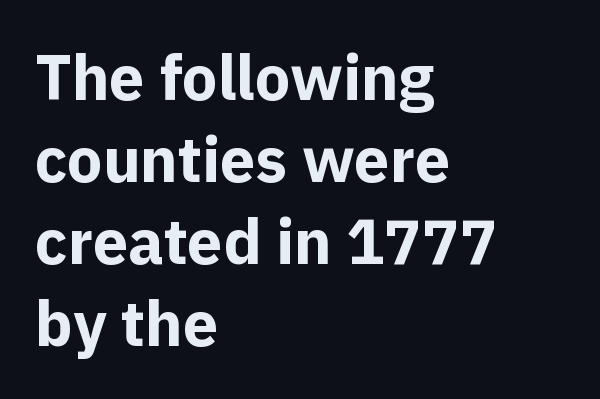
{"serif": "no", "italic": "no", "bold": "yes", "weight": "bold", "width": "normal", "x_height": "medium", "monospaced": "no", "underline": "no", "align": "left", "line_spacing": "normal", "line_spacing_ratio": 1.3, "letter_spacing": "normal", "letter_spacing_em": 0.0, "glyph_px": 63}
